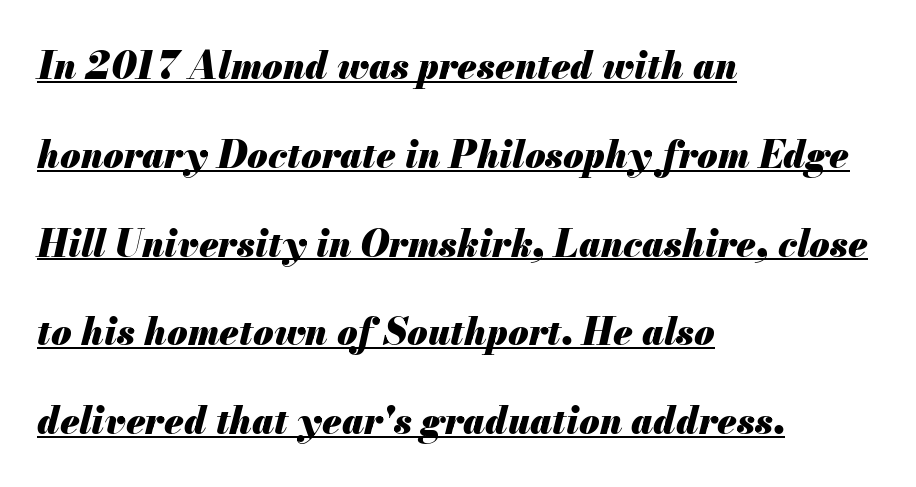
Q: Is the text bold? A: Yes.
Q: Is the text italic (slanted)? A: Yes, it leans right by about 13 degrees.
Q: Is the text underlined? A: Yes.
Q: How is the paragraph aligned? A: Left-aligned.
Q: Is the spacing between letters normal or unusually wide? A: Normal.
Q: Is the spacing between lines tight, normal or loose? A: Loose.
Q: Width (condensed, normal, or wide)? A: Normal.
Q: Stroke contrast? A: Medium.
Q: x-height? A: Small.
Q: Monospaced? A: No.
